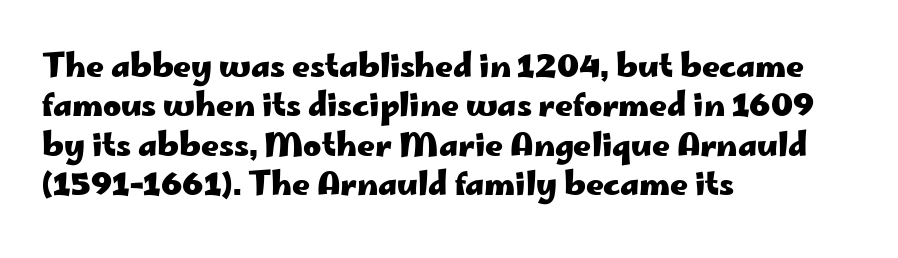
The image shows 31 px heavy, wide sans-serif type, upright; set left-aligned, normal line spacing (1.27x), normal letter spacing, not underlined; low stroke contrast and a small x-height.
